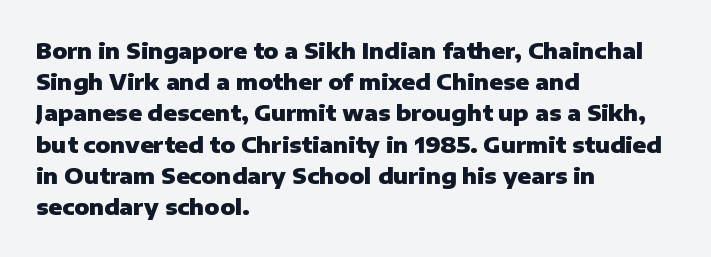
Q: Is the text bold? A: Yes.
Q: Is the text italic (slanted)? A: No, it is upright.
Q: Is the text underlined? A: No.
Q: How is the paragraph aligned? A: Left-aligned.
Q: Is the spacing between letters normal or unusually wide? A: Normal.
Q: Is the spacing between lines tight, normal or loose? A: Normal.
